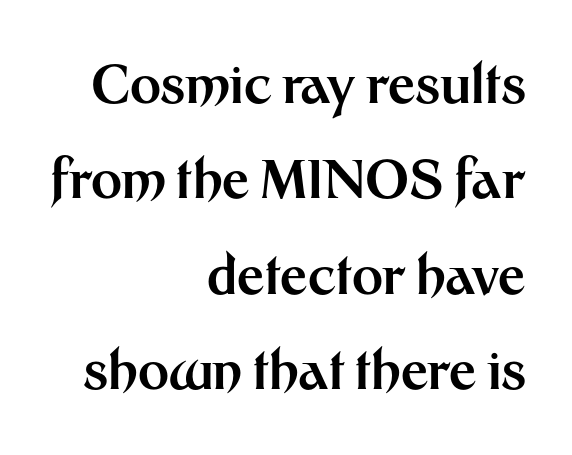
Q: Is the text bold? A: Yes.
Q: Is the text italic (slanted)? A: No, it is upright.
Q: Is the typeface a serif or a sans-serif typeface? A: Sans-serif.
Q: Is the text underlined? A: No.
Q: How is the paragraph aligned? A: Right-aligned.
Q: Is the spacing between letters normal or unusually wide? A: Normal.
Q: Width (condensed, normal, or wide)? A: Normal.
Q: Stroke contrast? A: Medium.
Q: x-height? A: Medium.
Q: Monospaced? A: No.
